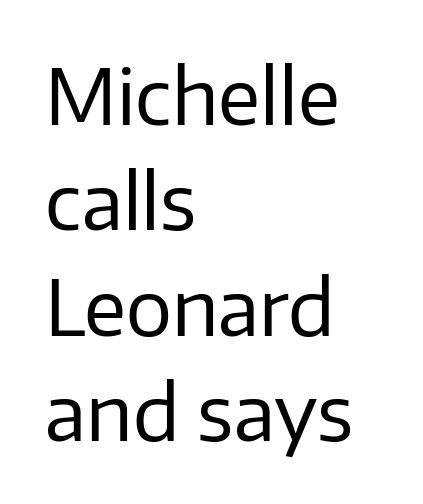
The image shows 77 px regular-weight sans-serif type, upright; set left-aligned, normal line spacing (1.37x), normal letter spacing, not underlined; low stroke contrast and a medium x-height.
